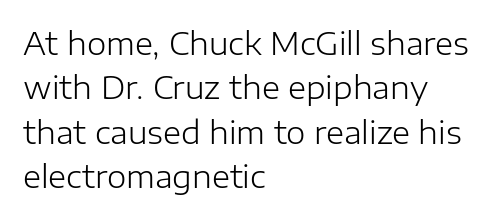
Q: Is the text bold? A: No.
Q: Is the text italic (slanted)? A: No, it is upright.
Q: Is the typeface a serif or a sans-serif typeface? A: Sans-serif.
Q: Is the text underlined? A: No.
Q: How is the paragraph aligned? A: Left-aligned.
Q: Is the spacing between letters normal or unusually wide? A: Normal.
Q: Is the spacing between lines tight, normal or loose? A: Normal.
Q: Width (condensed, normal, or wide)? A: Normal.
Q: Stroke contrast? A: Low.
Q: x-height? A: Medium.
Q: Monospaced? A: No.
